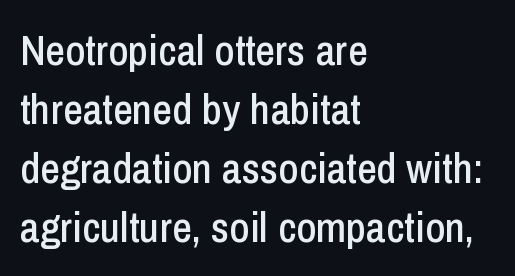
Quick note: not italic, upright. I'd call this a sans setting — the letters go barefoot. The letterforms sit shoulder to shoulder at normal distance. Successive baselines arrive at the customary interval. Each line starts at the same left margin while the right side varies. The passage shown is typed in a proportional face where columns would drift.
